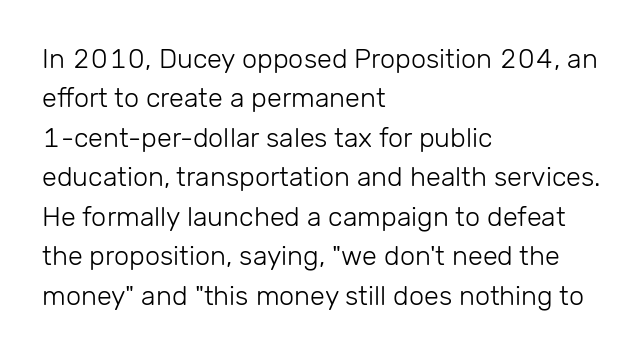
Q: Is the text bold? A: No.
Q: Is the text italic (slanted)? A: No, it is upright.
Q: Is the text underlined? A: No.
Q: How is the paragraph aligned? A: Left-aligned.
Q: Is the spacing between letters normal or unusually wide? A: Normal.
Q: Is the spacing between lines tight, normal or loose? A: Normal.
